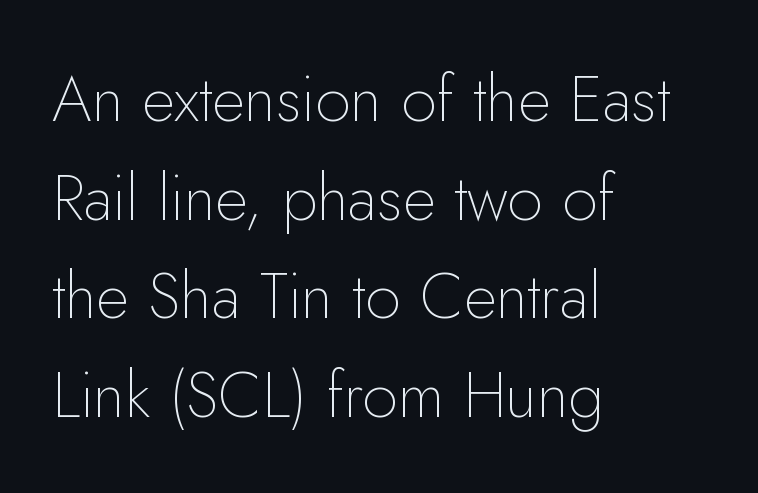
Q: Is the text bold? A: No.
Q: Is the text italic (slanted)? A: No, it is upright.
Q: Is the typeface a serif or a sans-serif typeface? A: Sans-serif.
Q: Is the text underlined? A: No.
Q: How is the paragraph aligned? A: Left-aligned.
Q: Is the spacing between letters normal or unusually wide? A: Normal.
Q: Is the spacing between lines tight, normal or loose? A: Normal.
Q: Width (condensed, normal, or wide)? A: Normal.
Q: Stroke contrast? A: Low.
Q: x-height? A: Small.
Q: Monospaced? A: No.
